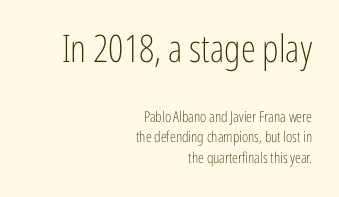
The image shows 38 px light, condensed sans-serif type, upright; set right-aligned, normal line spacing (1.34x), normal letter spacing, not underlined; the first (top) block is 2.53x larger; low stroke contrast and a medium x-height.
